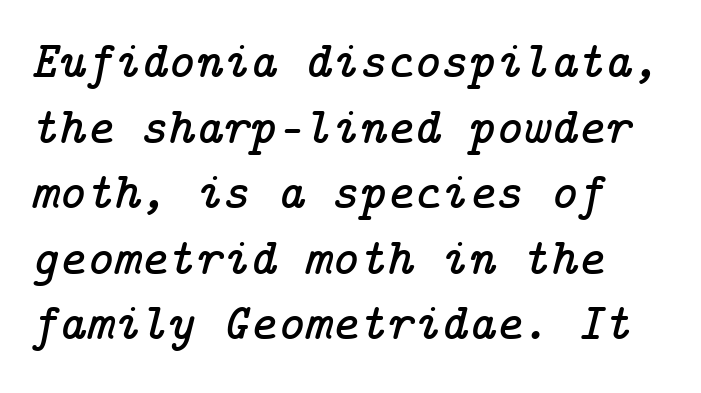
Words appear dense and cohesive because spacing is normal. A typesetter would call this leading conventional body-copy spacing. When letters slant like this, we call the style italic. The passage shown is typeset with a serif family. Horizontally, the lines are justified to the leading edge only. The words here are not underlined.
